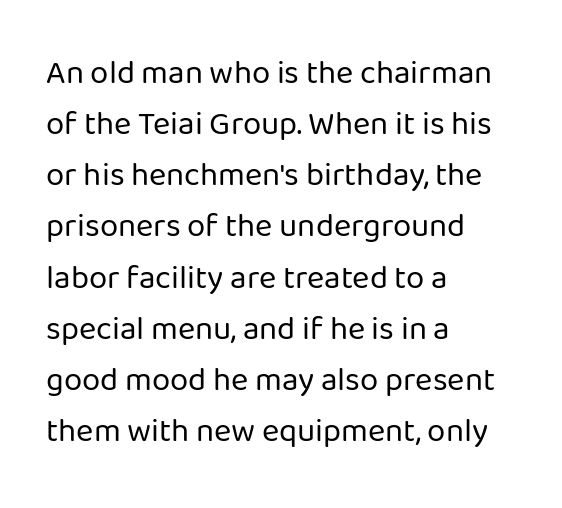
The image shows 33 px regular-weight sans-serif type, upright; set left-aligned, normal line spacing (1.55x), normal letter spacing, not underlined; low stroke contrast and a medium x-height.
